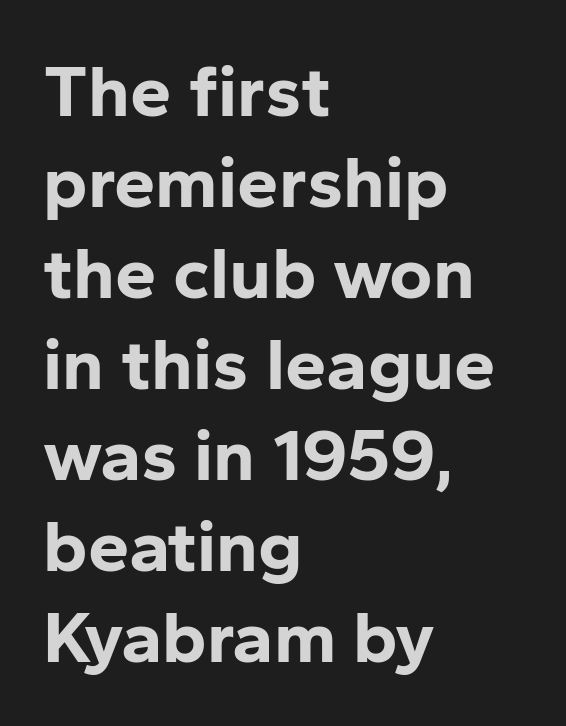
This sample uses an upright cut, with every glyph sitting square on the baseline. This sample has the flowing, uneven cadence of proportional lettering. The passage shown is emphatically bold. Does extra space separate the letters? No, they use regular spacing.
